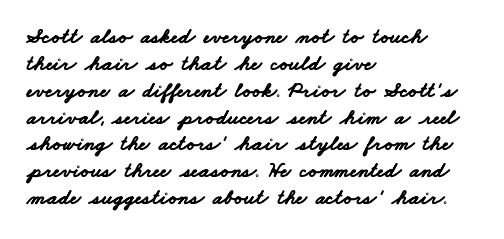
The image shows 22 px bold type; set left-aligned, line spacing 1.22x, normal letter spacing, not underlined.
